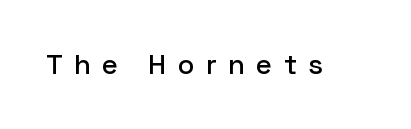
Typographically, this falls in the sans-serif category. Descenders are the only things crossing below the line. The rendering uses natural spacing where letterforms have individual widths. The gaps between neighbouring characters are conspicuously large. The type sits square on the baseline with zero lean.
